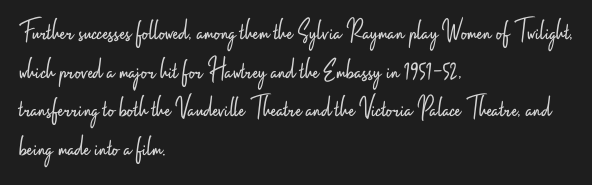
Q: Is the text bold? A: No.
Q: Is the text italic (slanted)? A: Yes.
Q: Is the typeface a serif or a sans-serif typeface? A: Sans-serif.
Q: Is the text underlined? A: No.
Q: How is the paragraph aligned? A: Left-aligned.
Q: Is the spacing between letters normal or unusually wide? A: Normal.
Q: Is the spacing between lines tight, normal or loose? A: Normal.
Q: Width (condensed, normal, or wide)? A: Condensed.
Q: Stroke contrast? A: Low.
Q: x-height? A: Small.
Q: Monospaced? A: No.
